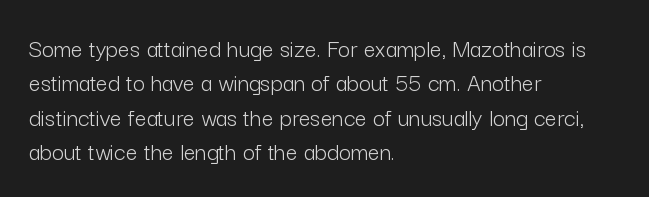
The image shows 26 px text type, upright; set left-aligned, normal line spacing (1.32x), normal letter spacing, not underlined.
